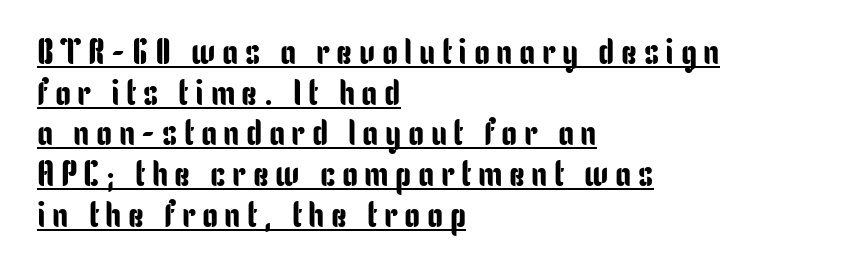
The image shows 36 px condensed sans-serif type, upright; set left-aligned, tight line spacing (1.13x), underlined; low stroke contrast and a medium x-height.
